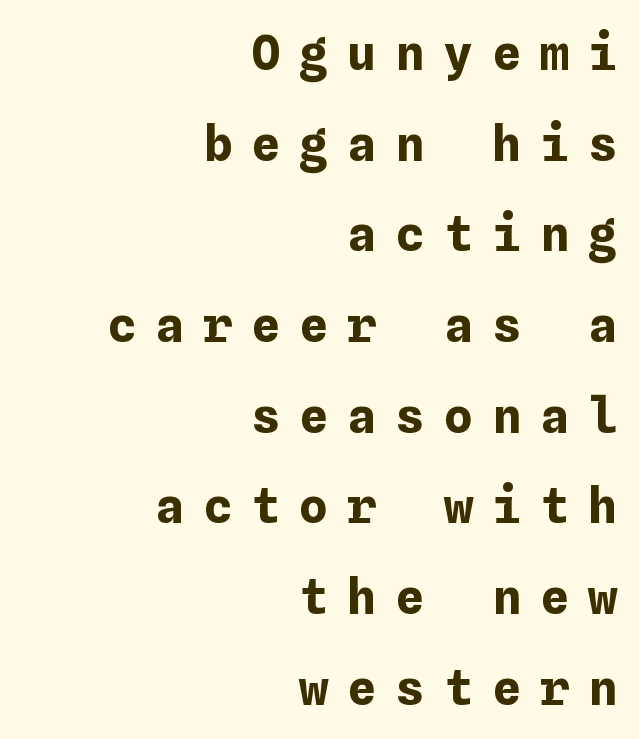
Italic: no, the glyphs are upright roman. The typesetting leans heavy: a genuine bold. One-word summary of the alignment: right. The face used here is rendered with a markedly widened letterfit. Type without underlining.
